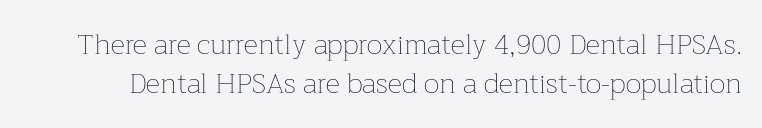
Short note: letters normally spaced. No italicization has been applied; the sample stays upright. Descender tails drop into unmarked territory. The font sits on the lighter half of the weight spectrum, regular included. You could not count columns in this text — the font is proportionally spaced.
